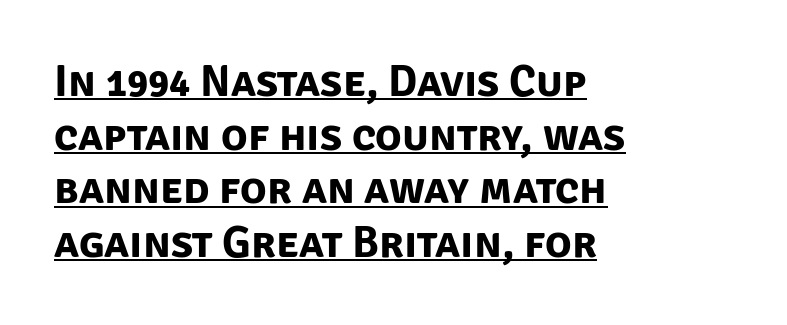
Q: Is the text bold? A: Yes.
Q: Is the typeface a serif or a sans-serif typeface? A: Sans-serif.
Q: Is the text underlined? A: Yes.
Q: How is the paragraph aligned? A: Left-aligned.
Q: Is the spacing between letters normal or unusually wide? A: Normal.
Q: Width (condensed, normal, or wide)? A: Normal.
Q: Stroke contrast? A: Low.
Q: x-height? A: Large.
Q: Monospaced? A: No.
